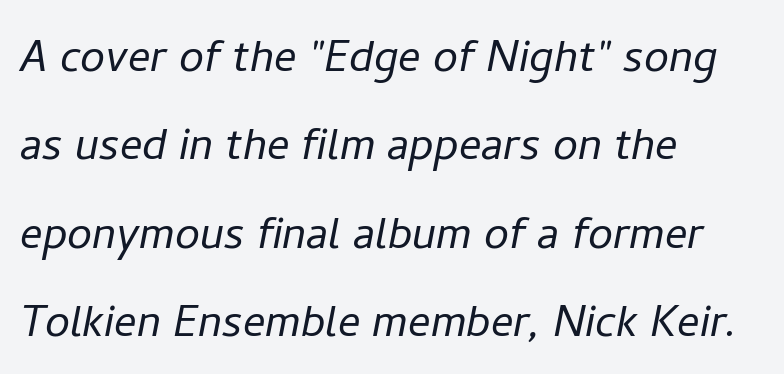
Q: Is the text bold? A: No.
Q: Is the text italic (slanted)? A: Yes, it leans right by about 11 degrees.
Q: Is the text underlined? A: No.
Q: How is the paragraph aligned? A: Left-aligned.
Q: Is the spacing between letters normal or unusually wide? A: Normal.
Q: Is the spacing between lines tight, normal or loose? A: Normal.
Q: Width (condensed, normal, or wide)? A: Normal.
Q: Stroke contrast? A: Low.
Q: x-height? A: Medium.
Q: Monospaced? A: No.
